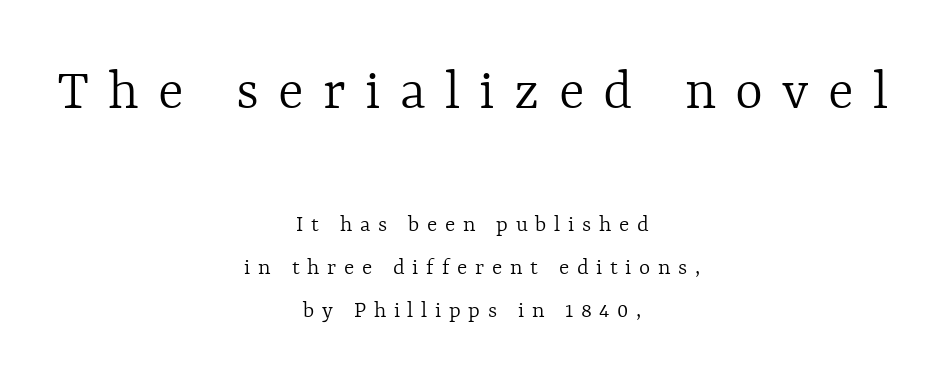
Teacher's note: observe the equal gaps on both sides — that is centered alignment. If you drew a line through each stem, it would be perfectly vertical. The weight tops out at a normal text grade. Students, note that the glyphs here are deliberately spaced far apart. Character widths vary here, with narrow letters taking less room than wide ones.
